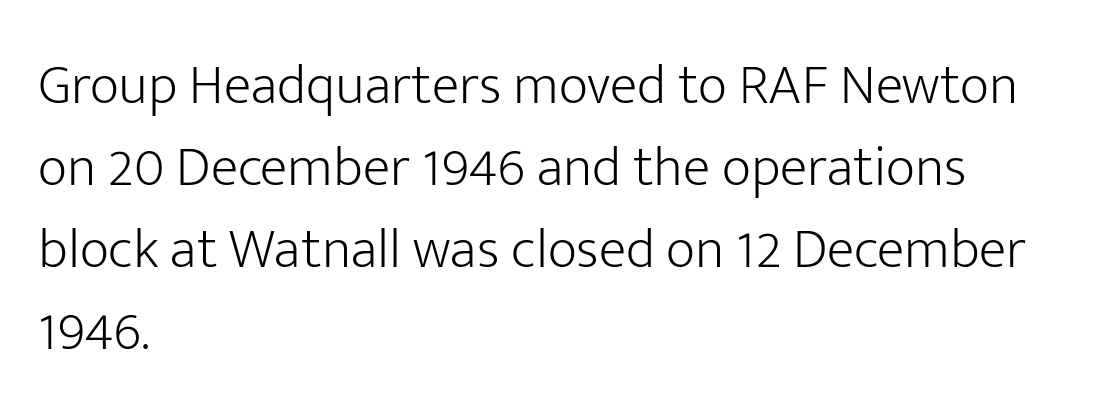
The image shows 57 px light sans-serif type, upright; set left-aligned, normal line spacing (1.44x), normal letter spacing, not underlined; low stroke contrast and a medium x-height.
